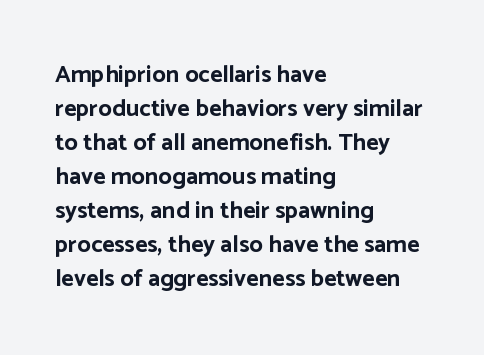
The passage shown stacks its lines at a standard gap. These lines keep a tight, regular rhythm from letter to letter. Descenders hang freely into open space. The sample has been set heavy, in full bold. Leftover space on each line is placed entirely after the last word. Nope, not italic — everything's standing straight.
